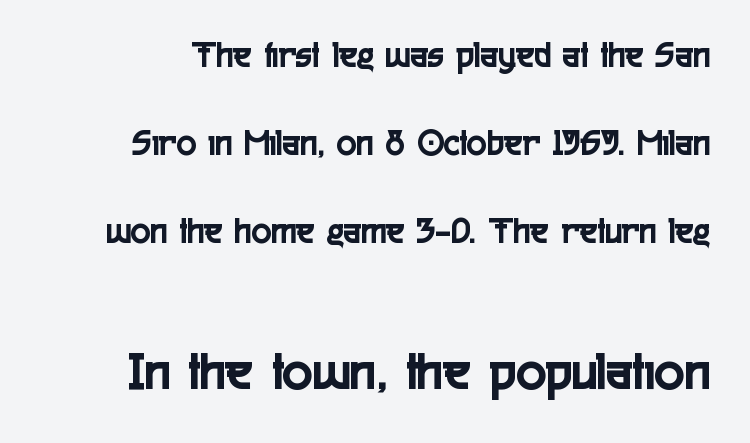
Q: Is the text italic (slanted)? A: No, it is upright.
Q: Is the typeface a serif or a sans-serif typeface? A: Sans-serif.
Q: Is the text underlined? A: No.
Q: Is the spacing between letters normal or unusually wide? A: Normal.
Q: Is the spacing between lines tight, normal or loose? A: Loose.
Q: Which block of text is set in a larger size, the first (top) or the second (bottom)? A: The second (bottom) one.
Q: Width (condensed, normal, or wide)? A: Condensed.
Q: x-height? A: Medium.
Q: Monospaced? A: No.
